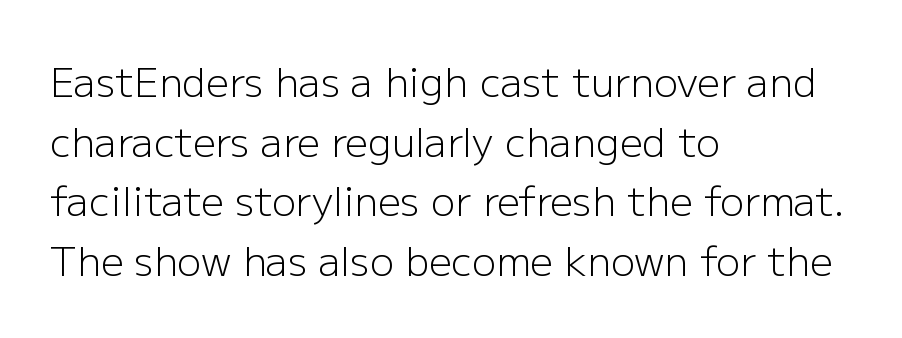
The image shows 40 px light sans-serif type, upright; set left-aligned, normal line spacing (1.49x), normal letter spacing, not underlined; low stroke contrast and a medium x-height.
